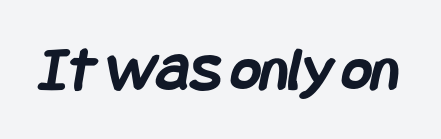
The designer went with a sans here, leaving each stem footless. Heavy, bold letterforms. No word sits above an underline. How are the letters spaced? Ordinarily, with no added tracking.
